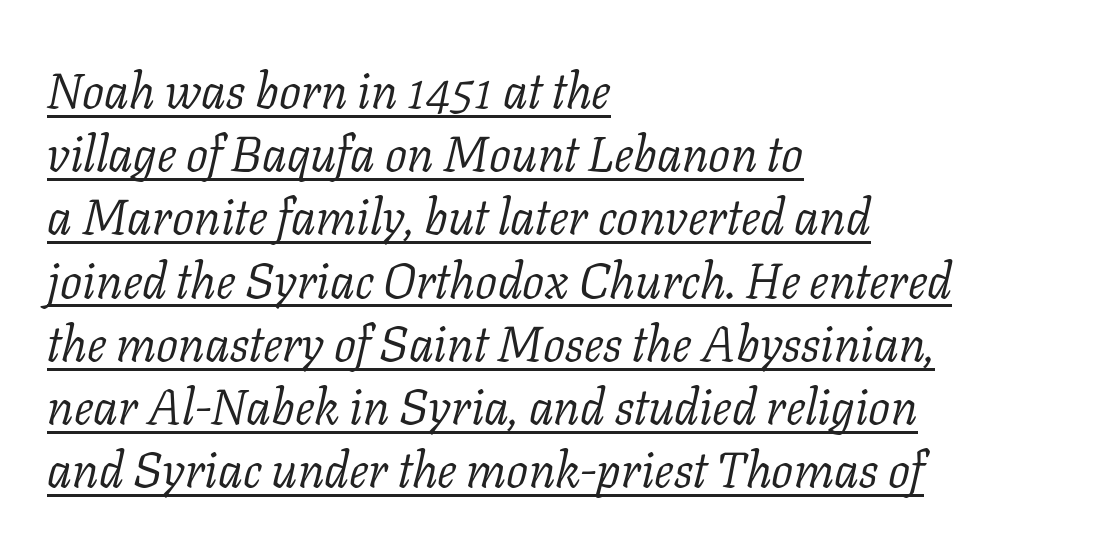
Looking at the ascenders, they clearly lean. Baseline-to-baseline distance is the conventional proportion of letter height. Stroke mass is kept to a normal reading level or below. Each letter keeps its own natural width here, so spacing adapts to shape.
